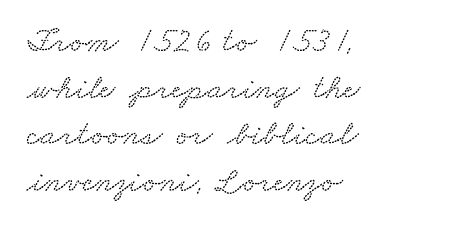
{"serif": "yes", "width": "wide", "stroke_contrast": "medium", "x_height": "small", "monospaced": "no", "underline": "no", "align": "left", "line_spacing": "normal", "line_spacing_ratio": 1.33, "letter_spacing": "normal", "letter_spacing_em": 0.0, "glyph_px": 35}
